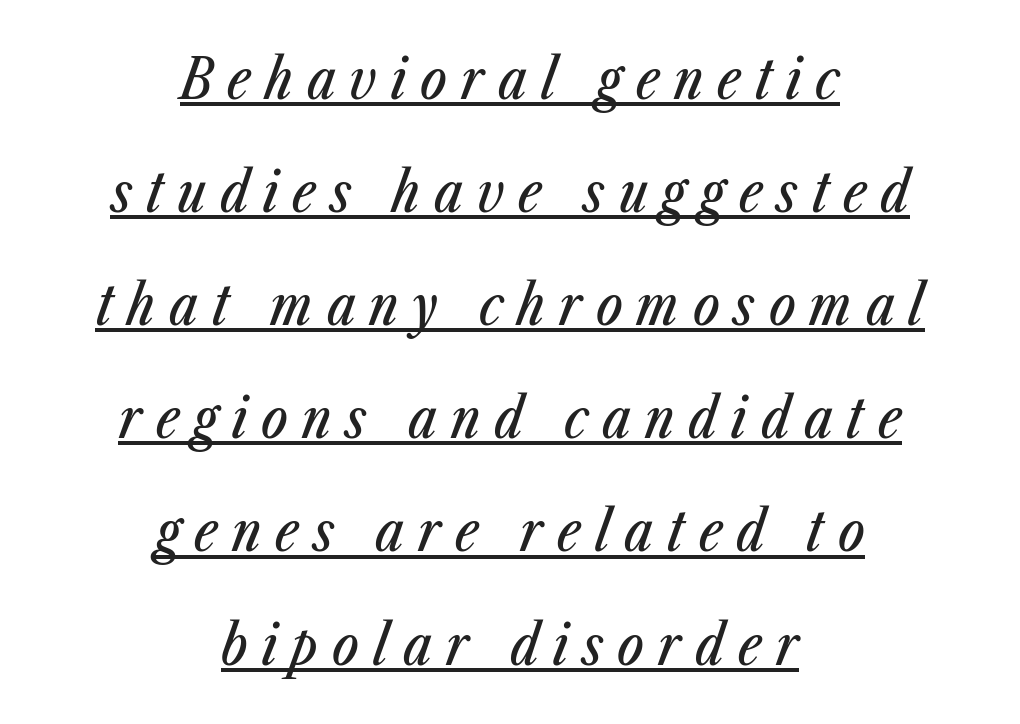
{"italic": "yes", "lean": "right", "slant_degrees": 23, "width": "condensed", "stroke_contrast": "low", "x_height": "medium", "monospaced": "no", "underline": "yes", "align": "center", "line_spacing": "loose", "line_spacing_ratio": 2.02, "letter_spacing": "wide", "letter_spacing_em": 0.25, "glyph_px": 56}
